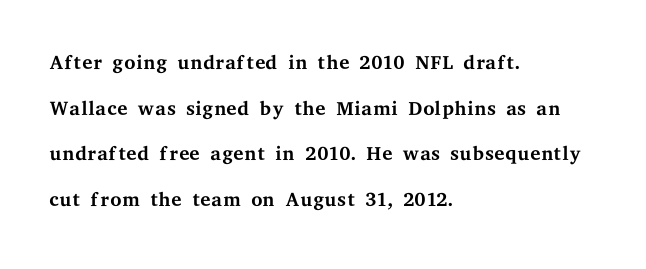
Type without underlining. The compositor pushed each line to the left boundary. Notice how the stems are strictly vertical — no italics here. Unbolded letterforms with no extra heft.
